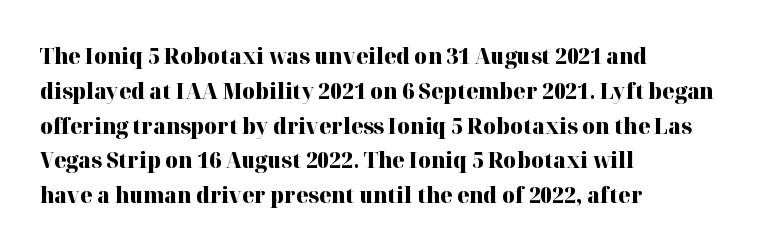
One-word summary of the alignment: left. Characters remain perfectly vertical along every line. Words float on clear page, feet unadorned. Look at the tracking — it's just the regular setting, nothing added.
